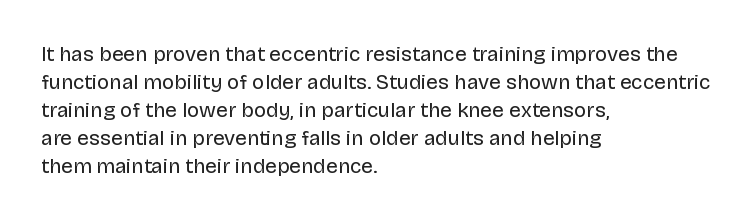
Q: Is the text bold? A: No.
Q: Is the text italic (slanted)? A: No, it is upright.
Q: Is the text underlined? A: No.
Q: How is the paragraph aligned? A: Left-aligned.
Q: Is the spacing between letters normal or unusually wide? A: Normal.
Q: Is the spacing between lines tight, normal or loose? A: Normal.
